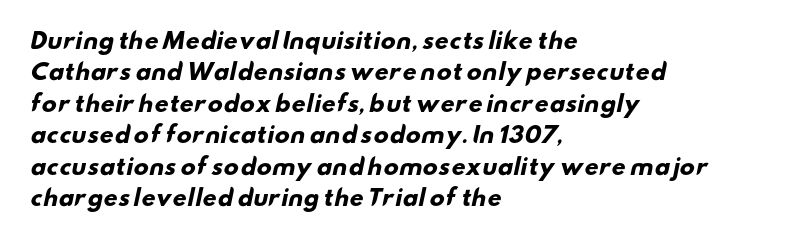
The image shows 22 px bold type; set left-aligned, normal line spacing (1.43x), normal letter spacing, not underlined.
